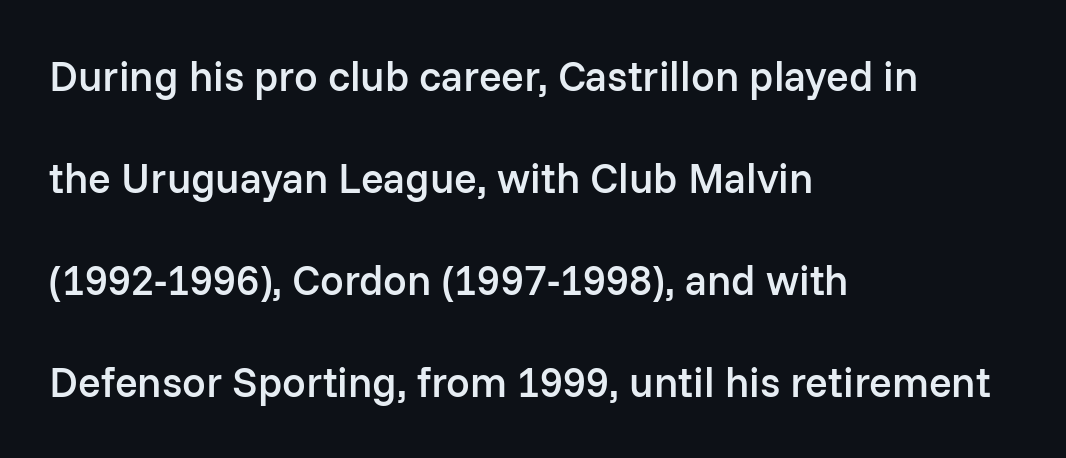
{"serif": "no", "italic": "no", "bold": "semi", "weight": "semibold", "width": "normal", "stroke_contrast": "low", "x_height": "medium", "monospaced": "no", "underline": "no", "align": "left", "line_spacing": "loose", "line_spacing_ratio": 2.43, "letter_spacing": "normal", "letter_spacing_em": 0.0, "glyph_px": 42}
